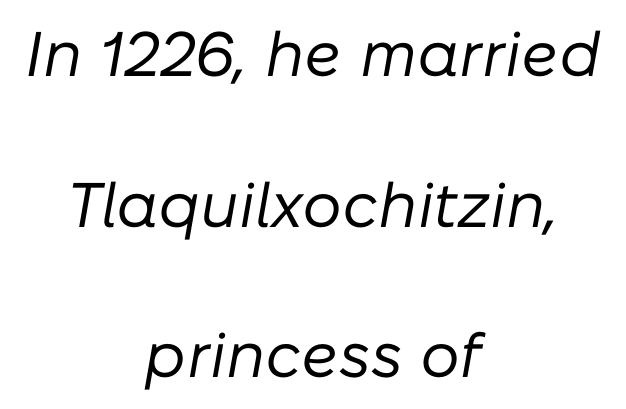
{"italic": "yes", "lean": "right", "slant_degrees": 10, "bold": "no", "weight": "regular", "width": "normal", "stroke_contrast": "low", "x_height": "medium", "monospaced": "no", "underline": "no", "align": "center", "line_spacing": "loose", "line_spacing_ratio": 2.39, "letter_spacing": "normal", "letter_spacing_em": 0.0, "glyph_px": 63}
